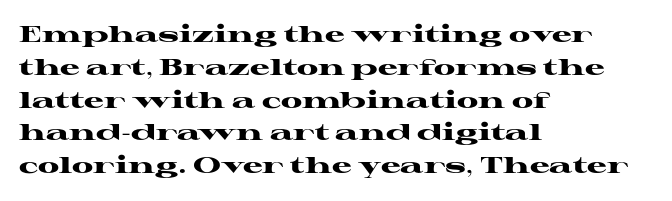
Nobody touched the tracking dial on this one. Alignment: flush left. Tall strokes in this sample are plumb rather than angled. Weight: bold.
